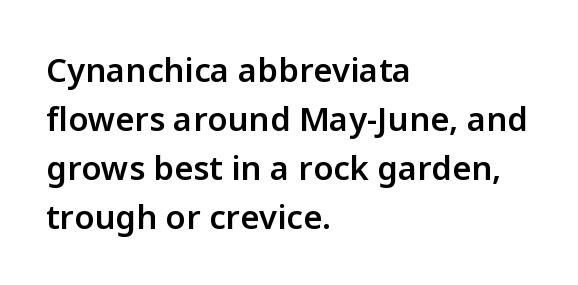
Q: Is the text bold? A: Semi-bold.
Q: Is the text italic (slanted)? A: No, it is upright.
Q: Is the typeface a serif or a sans-serif typeface? A: Sans-serif.
Q: Is the text underlined? A: No.
Q: How is the paragraph aligned? A: Left-aligned.
Q: Is the spacing between letters normal or unusually wide? A: Normal.
Q: Is the spacing between lines tight, normal or loose? A: Normal.
Q: Width (condensed, normal, or wide)? A: Normal.
Q: Stroke contrast? A: Low.
Q: x-height? A: Medium.
Q: Monospaced? A: No.
